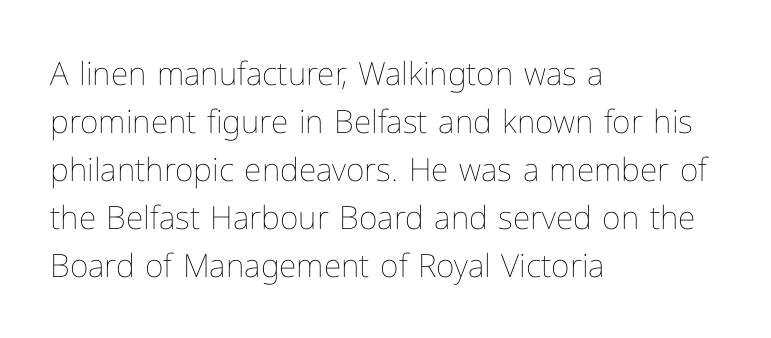
Q: Is the text bold? A: No.
Q: Is the text italic (slanted)? A: No, it is upright.
Q: Is the text underlined? A: No.
Q: How is the paragraph aligned? A: Left-aligned.
Q: Is the spacing between letters normal or unusually wide? A: Normal.
Q: Is the spacing between lines tight, normal or loose? A: Normal.
Q: Width (condensed, normal, or wide)? A: Normal.
Q: Stroke contrast? A: Low.
Q: x-height? A: Medium.
Q: Monospaced? A: No.
